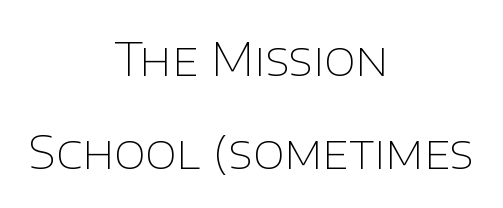
{"serif": "no", "italic": "no", "bold": "no", "weight": "thin", "width": "normal", "stroke_contrast": "low", "x_height": "large", "monospaced": "no", "underline": "no", "align": "center", "line_spacing": "loose", "line_spacing_ratio": 2.02, "letter_spacing": "normal", "letter_spacing_em": 0.0, "glyph_px": 46}
